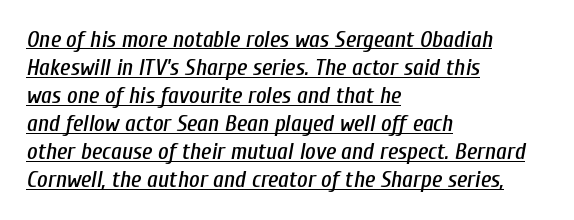
The image shows 23 px text type, italic (leaning right); set left-aligned, line spacing 1.22x, normal letter spacing, underlined.
